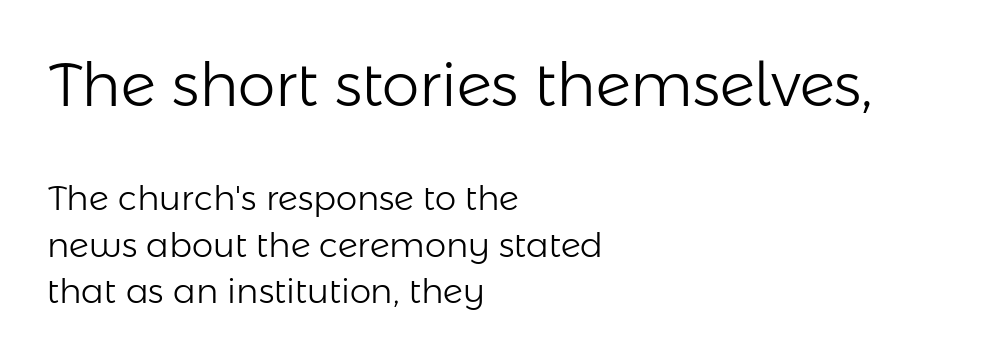
Q: Is the text bold? A: No.
Q: Is the text italic (slanted)? A: No, it is upright.
Q: Is the typeface a serif or a sans-serif typeface? A: Sans-serif.
Q: Is the text underlined? A: No.
Q: How is the paragraph aligned? A: Left-aligned.
Q: Is the spacing between letters normal or unusually wide? A: Normal.
Q: Is the spacing between lines tight, normal or loose? A: Normal.
Q: Which block of text is set in a larger size, the first (top) or the second (bottom)? A: The first (top) one.
Q: Width (condensed, normal, or wide)? A: Normal.
Q: Stroke contrast? A: Low.
Q: x-height? A: Medium.
Q: Monospaced? A: No.
